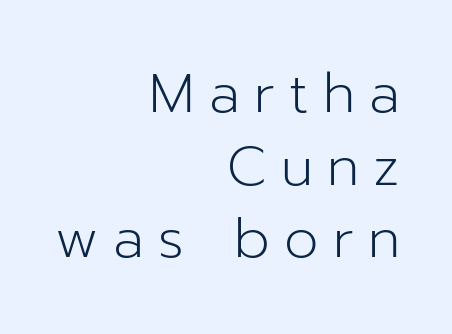
The image shows 55 px light sans-serif type, upright; set right-aligned, normal line spacing (1.32x), unusually wide letter spacing (+0.26 em), not underlined; low stroke contrast and a medium x-height.
